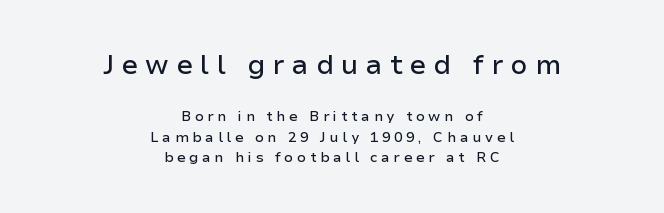
{"italic": "no", "underline": "no", "align": "center", "line_spacing": "normal", "line_spacing_ratio": 1.44, "letter_spacing": "wide", "letter_spacing_em": 0.26, "larger_block": "first", "size_ratio": 1.93, "glyph_px": 27}
